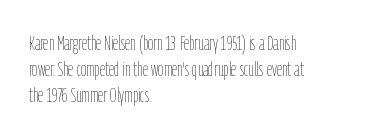
The typography opts for an upright posture over an oblique one. Unmarked baselines from the first word to the last. Students, note that the glyphs here touch the page at normal intervals. Which margin do the lines hug? The left one — the right edge is uneven. The typesetting does not lean heavy: it is not bold.
